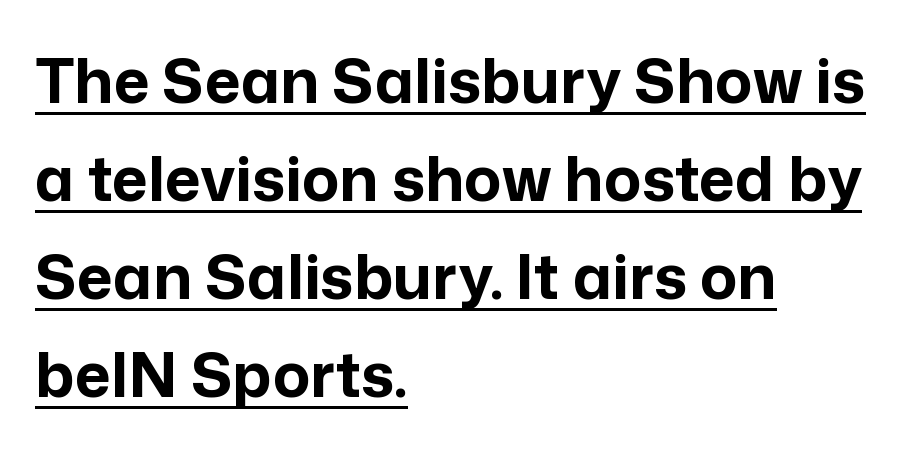
{"serif": "no", "italic": "no", "bold": "yes", "weight": "bold", "width": "normal", "stroke_contrast": "low", "x_height": "medium", "monospaced": "no", "underline": "yes", "align": "left", "line_spacing": "normal", "line_spacing_ratio": 1.58, "letter_spacing": "normal", "letter_spacing_em": 0.0, "glyph_px": 62}
